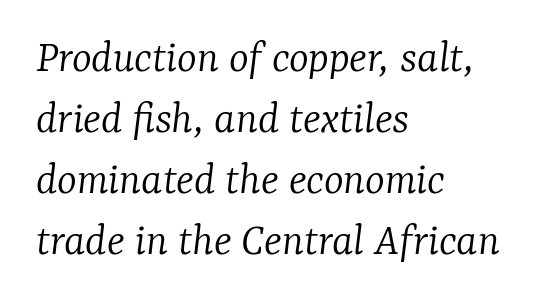
{"serif": "yes", "italic": "yes", "lean": "right", "slant_degrees": 7, "bold": "no", "weight": "light", "width": "normal", "stroke_contrast": "low", "x_height": "medium", "monospaced": "no", "underline": "no", "align": "left", "line_spacing": "normal", "line_spacing_ratio": 1.3, "letter_spacing": "normal", "letter_spacing_em": 0.0, "glyph_px": 47}
